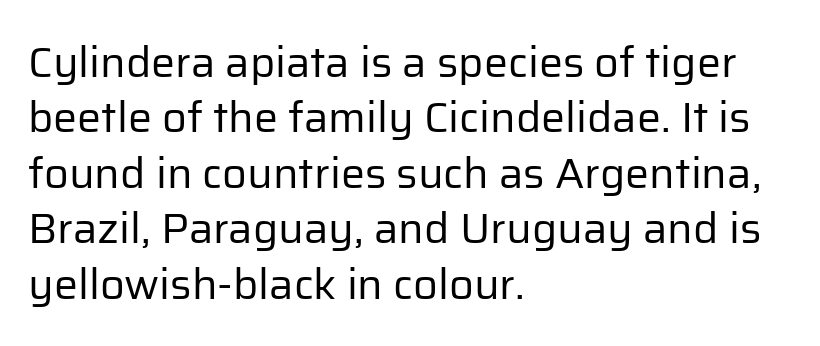
Q: Is the text bold? A: No.
Q: Is the text italic (slanted)? A: No, it is upright.
Q: Is the typeface a serif or a sans-serif typeface? A: Sans-serif.
Q: Is the text underlined? A: No.
Q: How is the paragraph aligned? A: Left-aligned.
Q: Is the spacing between letters normal or unusually wide? A: Normal.
Q: Is the spacing between lines tight, normal or loose? A: Normal.
Q: Width (condensed, normal, or wide)? A: Normal.
Q: Stroke contrast? A: Low.
Q: x-height? A: Medium.
Q: Monospaced? A: No.
